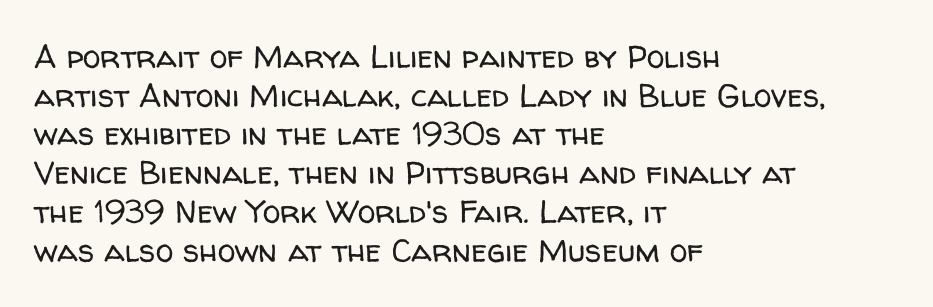
Q: Is the text bold? A: No.
Q: Is the text italic (slanted)? A: No, it is upright.
Q: Is the typeface a serif or a sans-serif typeface? A: Sans-serif.
Q: Is the text underlined? A: No.
Q: How is the paragraph aligned? A: Left-aligned.
Q: Is the spacing between letters normal or unusually wide? A: Normal.
Q: Width (condensed, normal, or wide)? A: Normal.
Q: Stroke contrast? A: Low.
Q: x-height? A: Medium.
Q: Monospaced? A: No.
